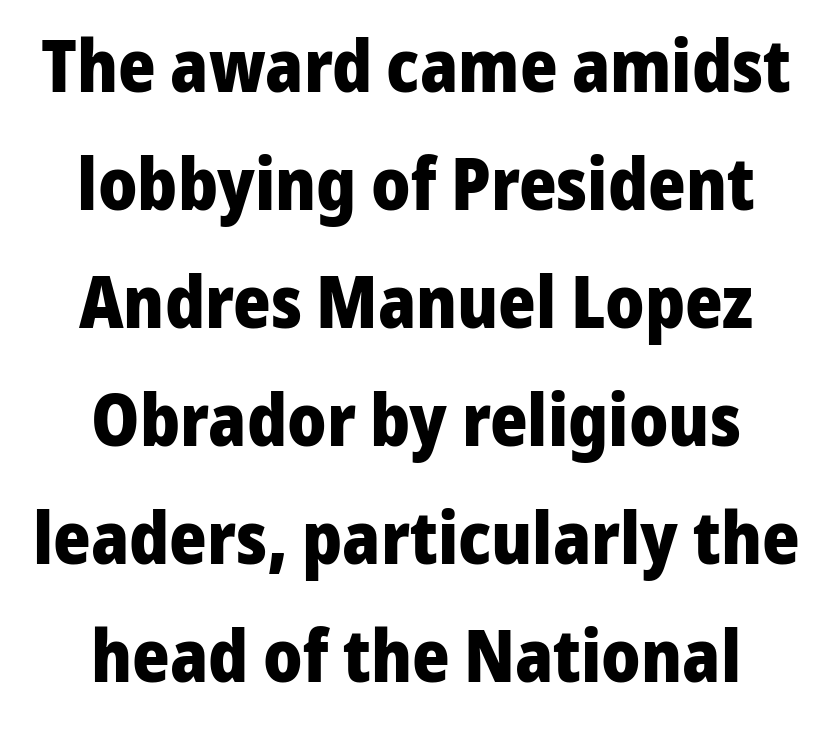
Q: Is the text bold? A: Yes.
Q: Is the text italic (slanted)? A: No, it is upright.
Q: Is the typeface a serif or a sans-serif typeface? A: Sans-serif.
Q: Is the text underlined? A: No.
Q: How is the paragraph aligned? A: Centered.
Q: Is the spacing between letters normal or unusually wide? A: Normal.
Q: Is the spacing between lines tight, normal or loose? A: Normal.
Q: Width (condensed, normal, or wide)? A: Normal.
Q: Stroke contrast? A: Low.
Q: x-height? A: Medium.
Q: Monospaced? A: No.
